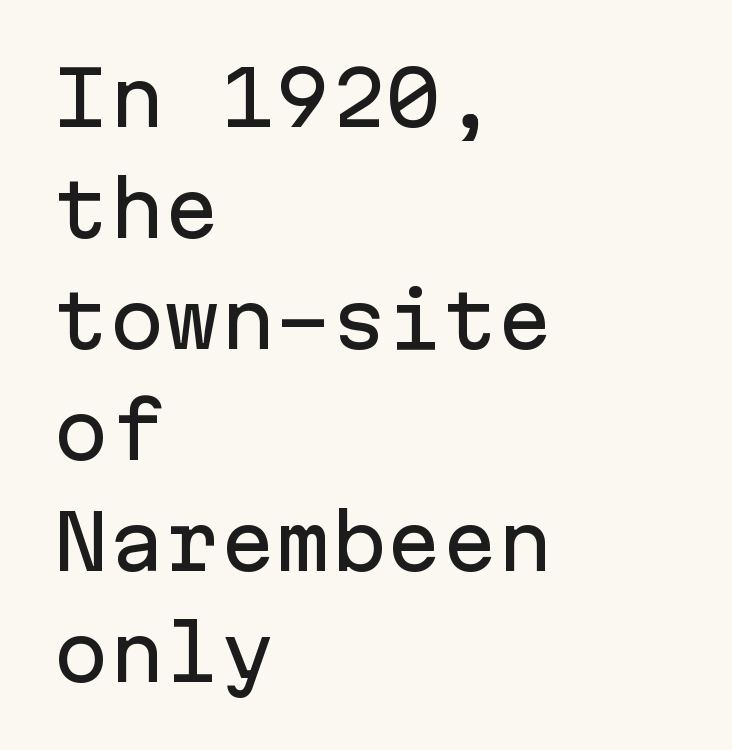
The image shows 74 px sans-serif type, upright, monospaced; set left-aligned, normal line spacing (1.5x), normal letter spacing, not underlined; low stroke contrast and a medium x-height.
